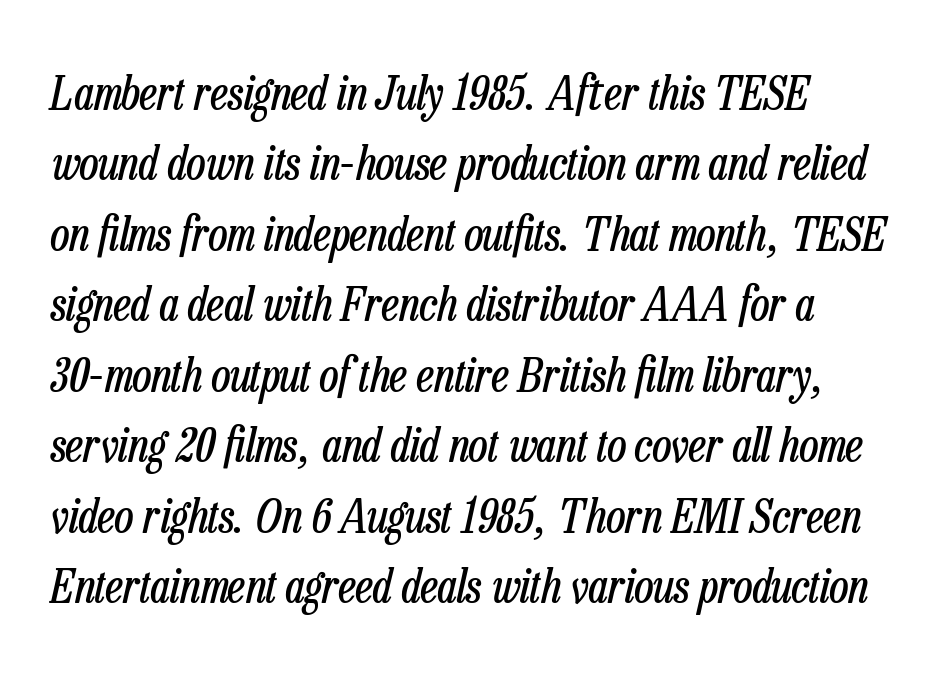
Character widths vary here, with narrow letters taking less room than wide ones. Is the stroke heavy? The answer is a plain regular-or-lighter. The rendering keeps characters at their native spacing. Italic: yes, the glyphs are oblique. The vertical gap from one line to the next is medium.
